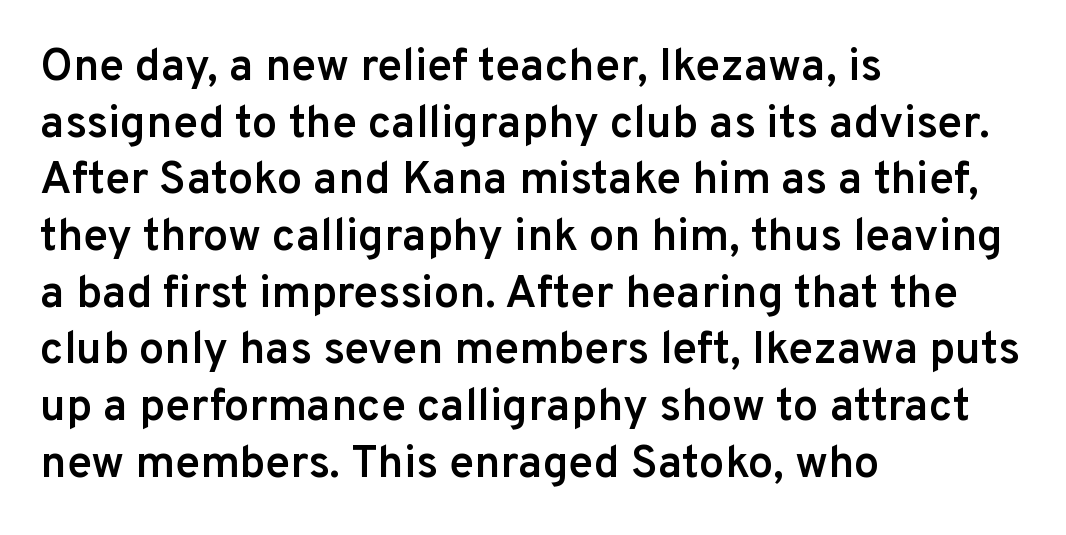
{"serif": "no", "italic": "no", "bold": "semi", "weight": "semibold", "width": "normal", "stroke_contrast": "low", "x_height": "medium", "monospaced": "no", "underline": "no", "align": "left", "line_spacing": "normal", "line_spacing_ratio": 1.26, "letter_spacing": "normal", "letter_spacing_em": 0.0, "glyph_px": 45}
